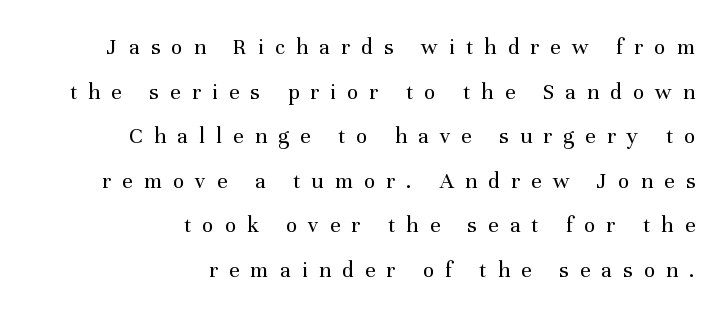
{"italic": "no", "bold": "no", "underline": "no", "align": "right", "line_spacing": "loose", "line_spacing_ratio": 1.94, "letter_spacing": "wide", "letter_spacing_em": 0.49, "glyph_px": 23}
